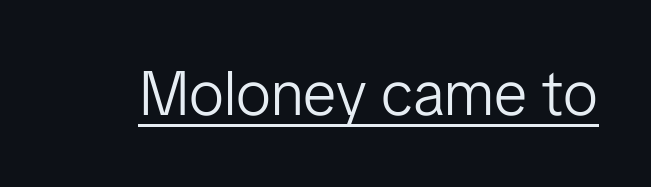
The image shows 62 px light sans-serif type, upright; set normal letter spacing, underlined; low stroke contrast and a medium x-height.
